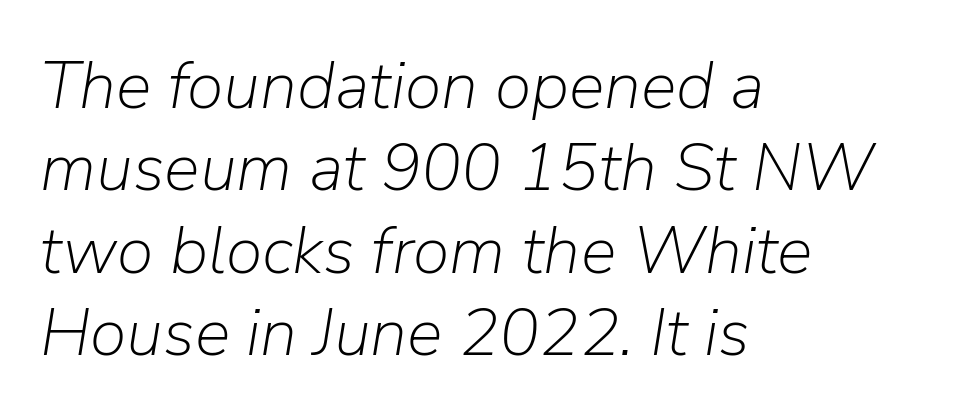
Q: Is the text bold? A: No.
Q: Is the text italic (slanted)? A: Yes, it leans right by about 9 degrees.
Q: Is the text underlined? A: No.
Q: How is the paragraph aligned? A: Left-aligned.
Q: Is the spacing between letters normal or unusually wide? A: Normal.
Q: Width (condensed, normal, or wide)? A: Normal.
Q: Stroke contrast? A: Low.
Q: x-height? A: Medium.
Q: Monospaced? A: No.
